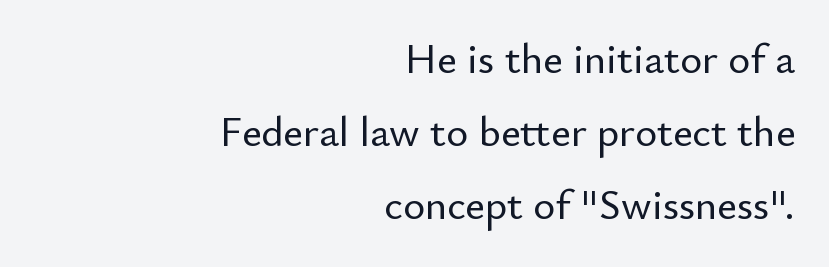
{"serif": "no", "italic": "no", "width": "normal", "stroke_contrast": "low", "x_height": "small", "monospaced": "no", "underline": "no", "align": "right", "line_spacing_ratio": 1.74, "letter_spacing": "normal", "letter_spacing_em": 0.0, "glyph_px": 42}
